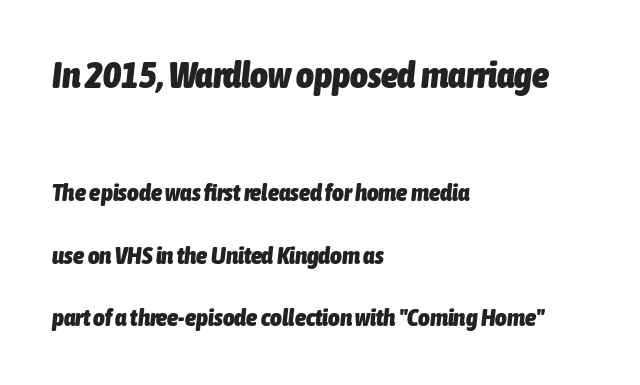
The image shows 38 px heavy, condensed type, italic (leaning right); set left-aligned, loose line spacing (2.5x), normal letter spacing, not underlined; the first (top) block is 1.52x larger; low stroke contrast and a medium x-height.
